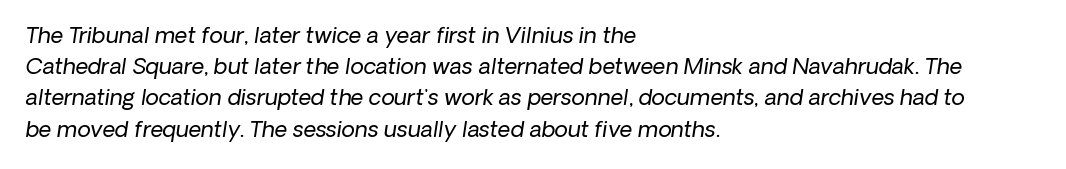
{"italic": "yes", "lean": "right", "slant_degrees": 8, "bold": "no", "underline": "no", "align": "left", "line_spacing": "normal", "line_spacing_ratio": 1.42, "letter_spacing": "normal", "letter_spacing_em": 0.0, "glyph_px": 22}
